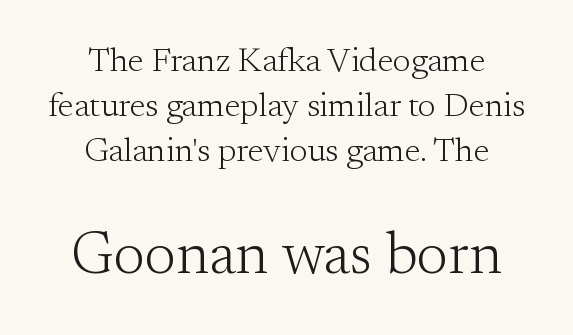
In this sample the second text group is rendered at the bigger scale. Varying glyph widths throughout — classic text-font behaviour. What kind of face is this? One with serifs. Casual observation: everything's sitting right in the middle.
